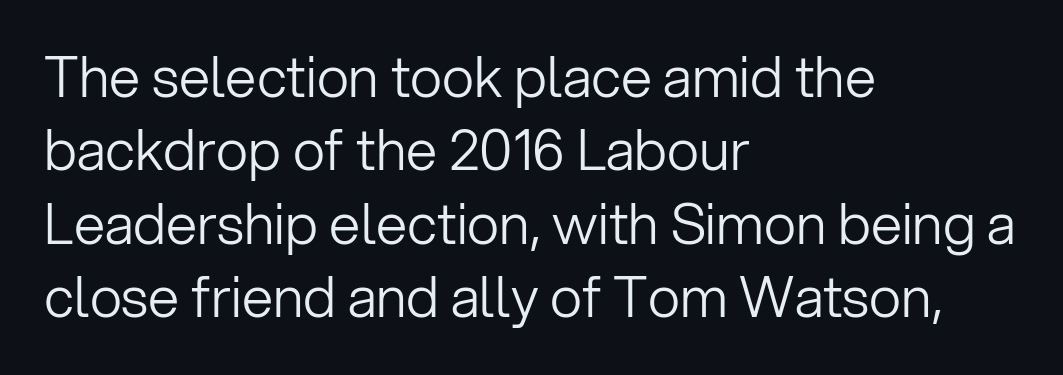
{"serif": "no", "italic": "no", "bold": "no", "weight": "light", "width": "normal", "stroke_contrast": "low", "x_height": "medium", "monospaced": "no", "underline": "no", "align": "left", "line_spacing": "normal", "line_spacing_ratio": 1.31, "letter_spacing": "normal", "letter_spacing_em": 0.0, "glyph_px": 56}
